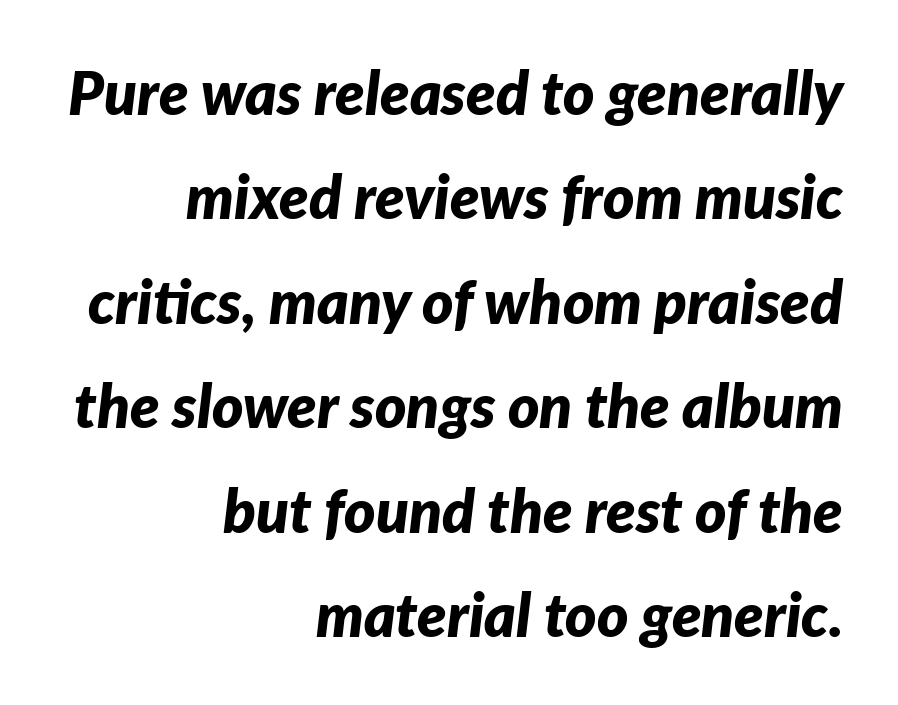
Q: Is the text bold? A: Yes.
Q: Is the text italic (slanted)? A: Yes, it leans right by about 7 degrees.
Q: Is the text underlined? A: No.
Q: How is the paragraph aligned? A: Right-aligned.
Q: Is the spacing between letters normal or unusually wide? A: Normal.
Q: Width (condensed, normal, or wide)? A: Normal.
Q: Stroke contrast? A: Low.
Q: x-height? A: Medium.
Q: Monospaced? A: No.
